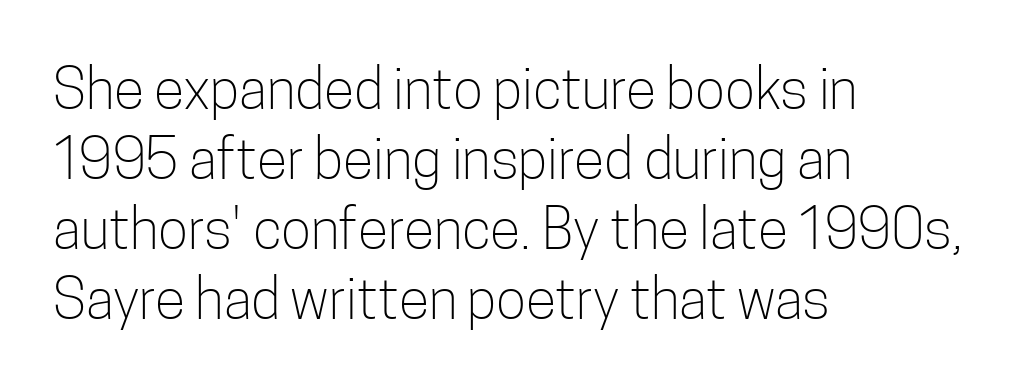
Do the characters align in a grid? No, the font is proportional. Nope, no serifs anywhere on these letters. Short and long lines alike share a common starting point at left. A typesetter would call this leading conventional body-copy spacing. Compared with typical body copy, the letter spacing here is the same.
